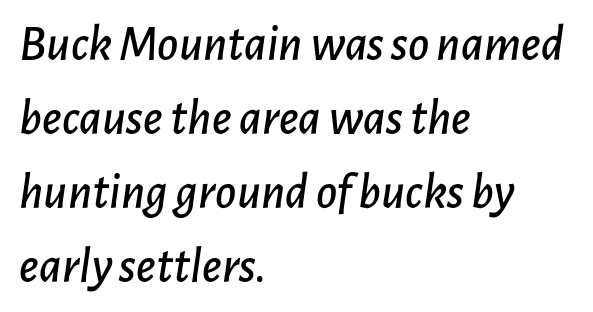
The image shows 51 px text type, italic (leaning right); set left-aligned, normal line spacing (1.45x), normal letter spacing, not underlined; low stroke contrast and a medium x-height.
